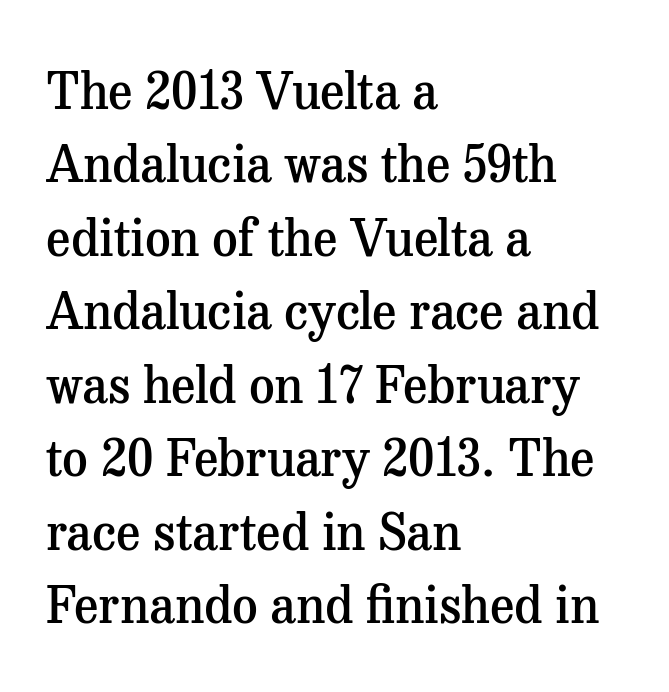
Q: Is the text bold? A: Semi-bold.
Q: Is the text italic (slanted)? A: No, it is upright.
Q: Is the typeface a serif or a sans-serif typeface? A: Serif.
Q: Is the text underlined? A: No.
Q: How is the paragraph aligned? A: Left-aligned.
Q: Is the spacing between letters normal or unusually wide? A: Normal.
Q: Is the spacing between lines tight, normal or loose? A: Normal.
Q: Width (condensed, normal, or wide)? A: Normal.
Q: Stroke contrast? A: Medium.
Q: x-height? A: Medium.
Q: Monospaced? A: No.
